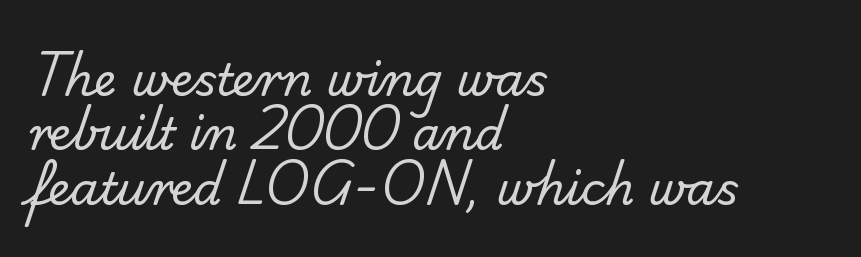
The image shows 45 px regular-weight sans-serif type; set left-aligned, line spacing 1.21x, normal letter spacing, not underlined; low stroke contrast and a small x-height.
